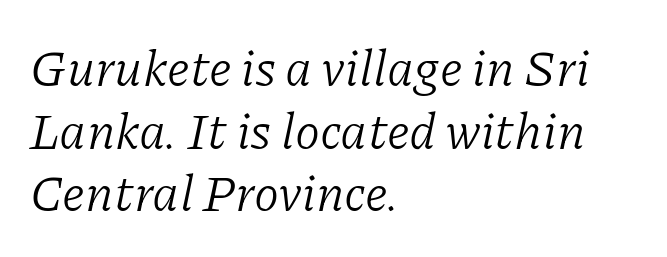
This is not heavy type; no bold has been used. Lines of text with bare space underneath. Serifs: yes, visible at the terminals of the letterforms. Spacing verdict: proportional, widths tailored to each character. These lines are set flush left with a ragged right edge. This rendering leaves character spacing at its baseline value.
